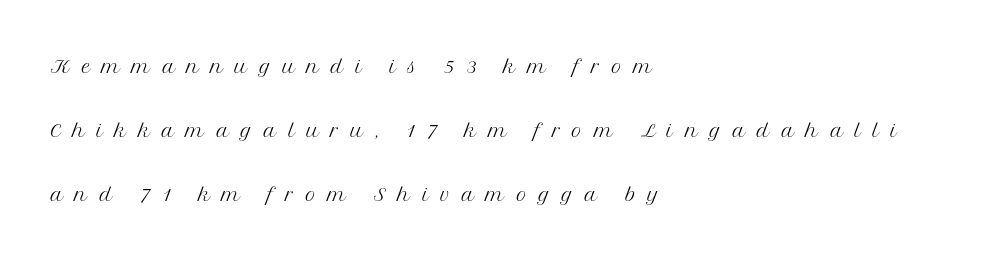
Honestly, there is no underline to notice here at all. On a weight scale, this lands at 450 or below. These lines are rendered in a variable-pitch font. Loose tracking; the words dissolve into strings of separated letters. Reading down the column, the eye jumps a long way to each next line.
